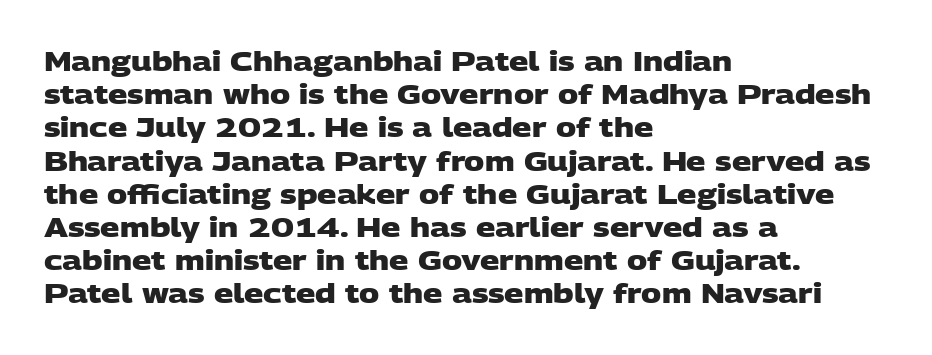
Q: Is the text bold? A: Yes.
Q: Is the text underlined? A: No.
Q: How is the paragraph aligned? A: Left-aligned.
Q: Is the spacing between letters normal or unusually wide? A: Normal.
